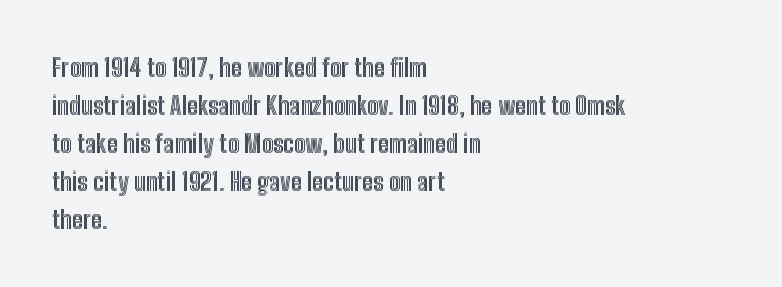
Q: Is the text italic (slanted)? A: No, it is upright.
Q: Is the text underlined? A: No.
Q: How is the paragraph aligned? A: Left-aligned.
Q: Is the spacing between letters normal or unusually wide? A: Normal.
Q: Is the spacing between lines tight, normal or loose? A: Normal.
